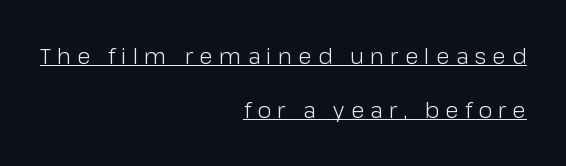
Q: Is the text bold? A: No.
Q: Is the text italic (slanted)? A: No, it is upright.
Q: Is the text underlined? A: Yes.
Q: How is the paragraph aligned? A: Right-aligned.
Q: Is the spacing between letters normal or unusually wide? A: Unusually wide.
Q: Is the spacing between lines tight, normal or loose? A: Loose.
